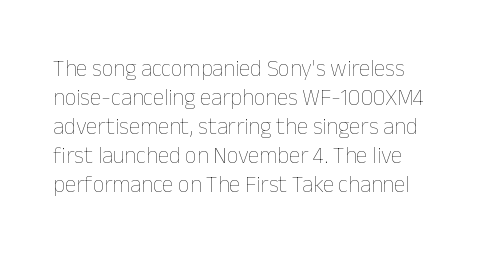
A typesetter would call this zero additional tracking. If you drew a line through each stem, it would be perfectly vertical. This block has exactly the height ordinary leading produces. Teacher's note: observe the even left margin — that is flush-left alignment. The area under the type is left untouched. This is not heavy type; no bold has been used.
